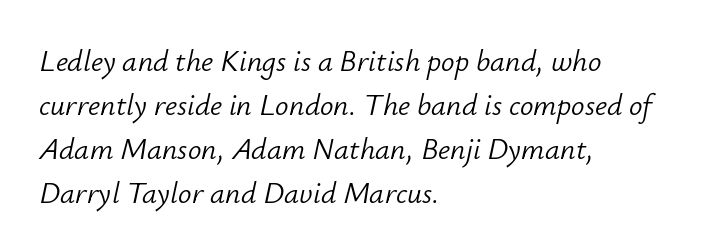
Q: Is the text bold? A: No.
Q: Is the text italic (slanted)? A: Yes, it leans right by about 12 degrees.
Q: Is the text underlined? A: No.
Q: How is the paragraph aligned? A: Left-aligned.
Q: Is the spacing between letters normal or unusually wide? A: Normal.
Q: Is the spacing between lines tight, normal or loose? A: Normal.
Q: Width (condensed, normal, or wide)? A: Normal.
Q: Stroke contrast? A: Low.
Q: x-height? A: Small.
Q: Monospaced? A: No.
